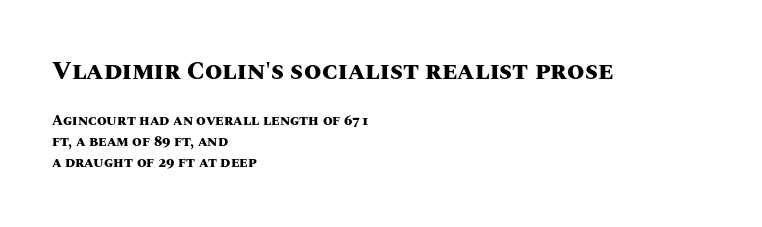
Q: Is the text bold? A: Yes.
Q: Is the text italic (slanted)? A: No, it is upright.
Q: Is the text underlined? A: No.
Q: How is the paragraph aligned? A: Left-aligned.
Q: Is the spacing between letters normal or unusually wide? A: Normal.
Q: Is the spacing between lines tight, normal or loose? A: Normal.
Q: Which block of text is set in a larger size, the first (top) or the second (bottom)? A: The first (top) one.
